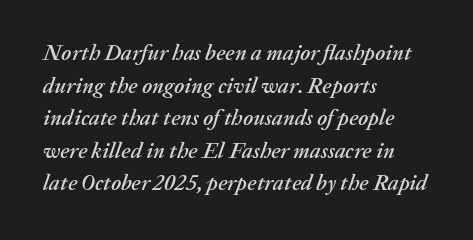
Q: Is the text italic (slanted)? A: Yes, it leans right by about 20 degrees.
Q: Is the text underlined? A: No.
Q: How is the paragraph aligned? A: Left-aligned.
Q: Is the spacing between letters normal or unusually wide? A: Normal.
Q: Is the spacing between lines tight, normal or loose? A: Normal.
